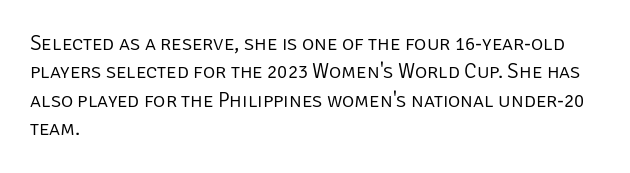
The image shows 21 px text type, upright; set left-aligned, normal line spacing (1.35x), normal letter spacing, not underlined.
